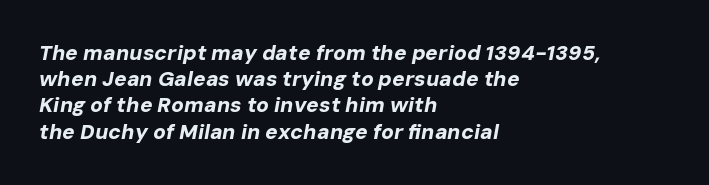
Notice how descenders clear the ascenders below comfortably — that's standard leading. The passage shown is not underscored anywhere. These lines are set flush left with a ragged right edge. Quick note: italic. This is heavy type, rendered in bold.
